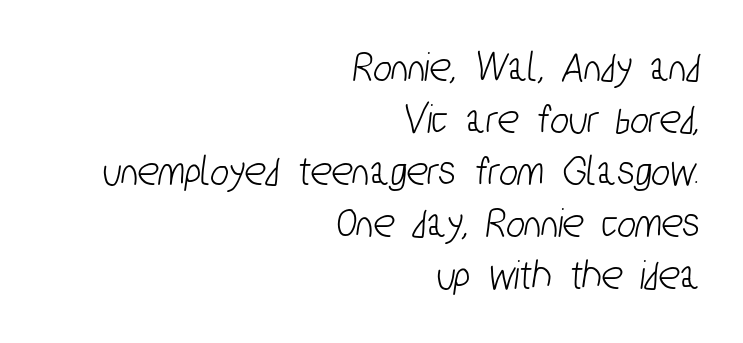
Glyph-to-glyph distance matches everyday printed text. Regarding serifs, this sample does without them. Character widths vary here, with narrow letters taking less room than wide ones. Casual observation: everything's shoved over to the right.
